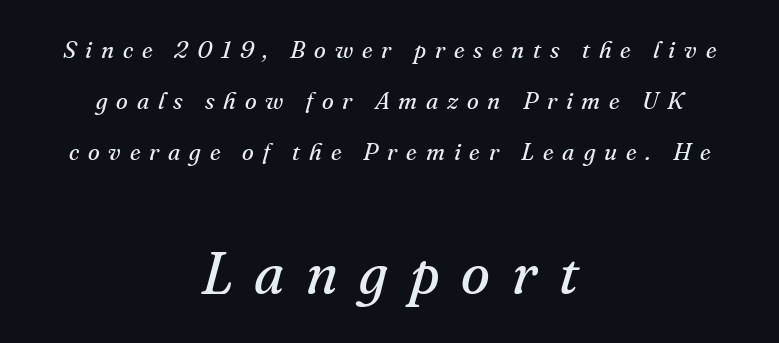
Q: Is the text bold? A: No.
Q: Is the text italic (slanted)? A: Yes, it leans right by about 16 degrees.
Q: Is the typeface a serif or a sans-serif typeface? A: Serif.
Q: Is the text underlined? A: No.
Q: How is the paragraph aligned? A: Centered.
Q: Is the spacing between letters normal or unusually wide? A: Unusually wide.
Q: Is the spacing between lines tight, normal or loose? A: Loose.
Q: Which block of text is set in a larger size, the first (top) or the second (bottom)? A: The second (bottom) one.
Q: Width (condensed, normal, or wide)? A: Normal.
Q: Stroke contrast? A: Medium.
Q: x-height? A: Small.
Q: Monospaced? A: No.
